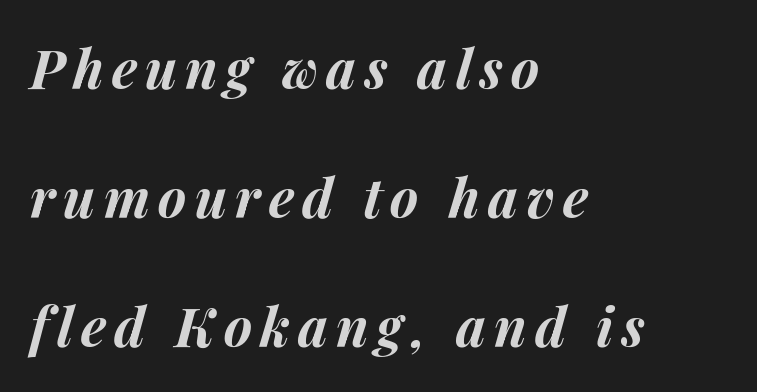
{"italic": "yes", "lean": "right", "slant_degrees": 14, "bold": "yes", "weight": "bold", "width": "normal", "stroke_contrast": "medium", "x_height": "medium", "monospaced": "no", "underline": "no", "align": "left", "line_spacing": "loose", "line_spacing_ratio": 2.39, "glyph_px": 54}
